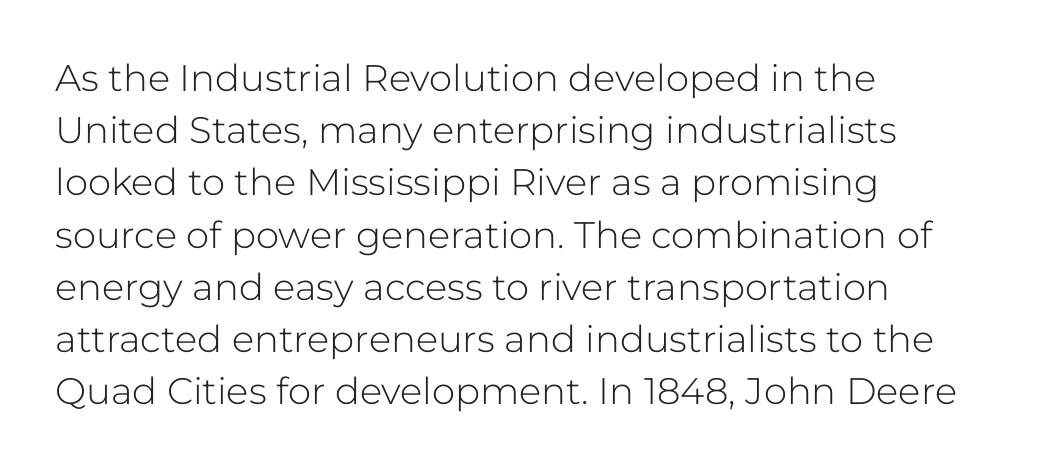
{"serif": "no", "italic": "no", "bold": "no", "weight": "light", "width": "normal", "stroke_contrast": "low", "x_height": "medium", "monospaced": "no", "underline": "no", "align": "left", "line_spacing": "normal", "line_spacing_ratio": 1.41, "letter_spacing": "normal", "letter_spacing_em": 0.0, "glyph_px": 37}
